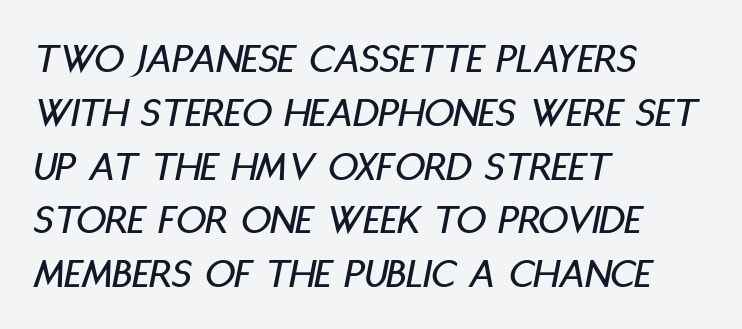
Italic: yes, the glyphs are oblique. Students, note that the glyphs here touch the page at normal intervals. The leading is moderate, giving the passage an even texture. Underlining? Definitely not there. Is the block centered? No — it sits flush against the left margin.
